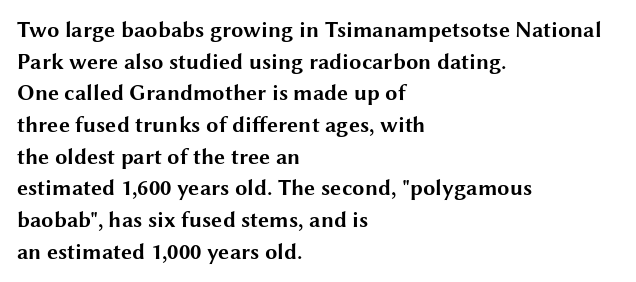
The image shows 22 px bold type, upright; set left-aligned, normal line spacing (1.44x), normal letter spacing, not underlined.
